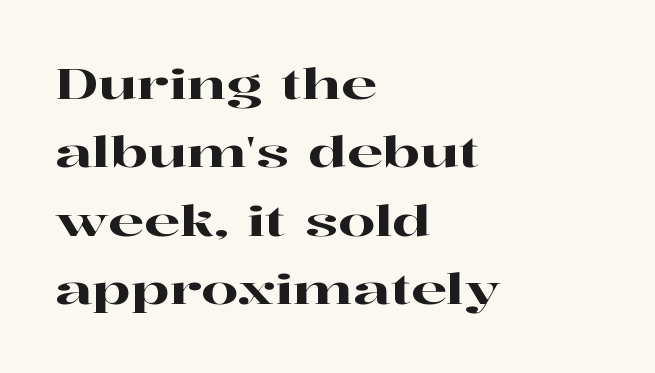
{"serif": "yes", "italic": "no", "width": "wide", "stroke_contrast": "high", "x_height": "medium", "monospaced": "no", "underline": "no", "align": "left", "line_spacing": "normal", "line_spacing_ratio": 1.63, "letter_spacing": "normal", "letter_spacing_em": 0.0, "glyph_px": 42}
